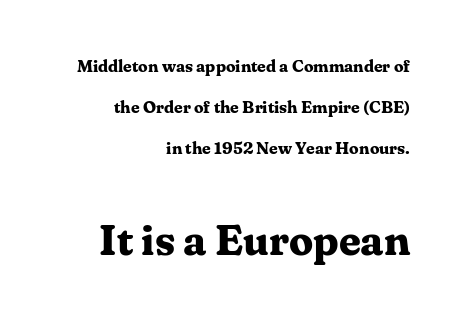
Larger block? The one below; the one above is distinctly smaller. Each word holds together tightly as a unit, with standard inter-letter gaps. Quick note: not italic, upright. The letters advance in unequal steps, a hallmark of proportional type. The lines in this sample share a right terminus and differ only in where they begin. The space between consecutive lines is lavish.
